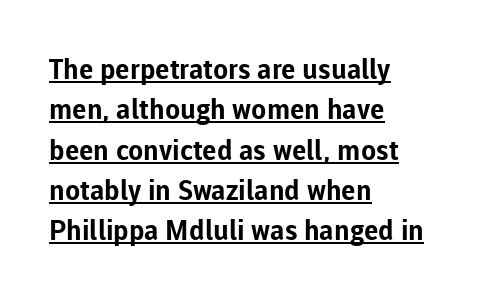
The image shows 28 px bold sans-serif type, upright; set left-aligned, normal line spacing (1.44x), normal letter spacing, underlined; low stroke contrast and a medium x-height.
